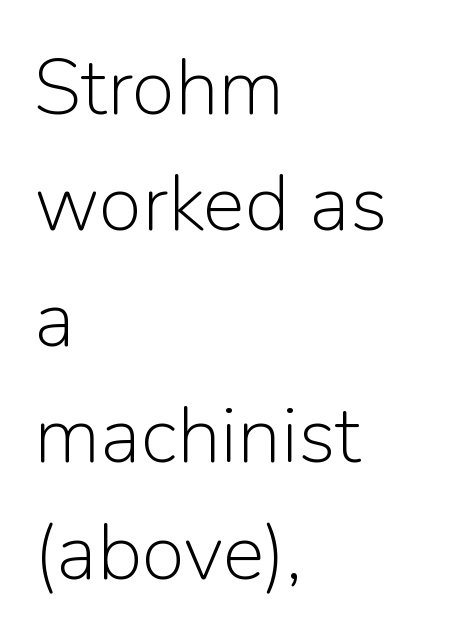
{"serif": "no", "italic": "no", "bold": "no", "weight": "light", "width": "normal", "stroke_contrast": "low", "x_height": "medium", "monospaced": "no", "underline": "no", "align": "left", "line_spacing": "normal", "line_spacing_ratio": 1.47, "letter_spacing": "normal", "letter_spacing_em": 0.0, "glyph_px": 79}
